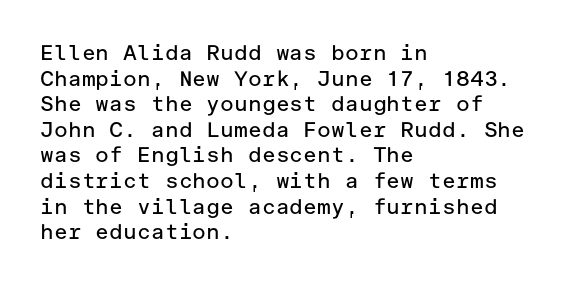
Does extra space separate the letters? No, they use regular spacing. The passage is arranged the way most books set body copy — flush left. The area under the type is left untouched. The face looks like a standard text weight, possibly lighter. Notice how the stems are strictly vertical — no italics here.
